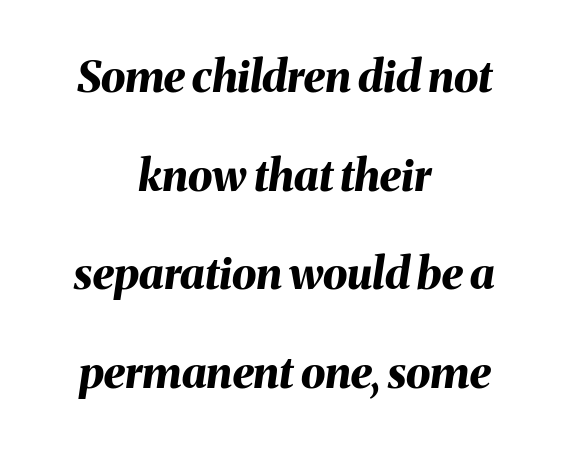
Strokes here are thick enough to call this a true bold. The lines in this sample share a center point and differ in where they start and stop. Nothing unusual about the tracking: characters are spaced as the font intends. Loosely led — the rows are spread out.
